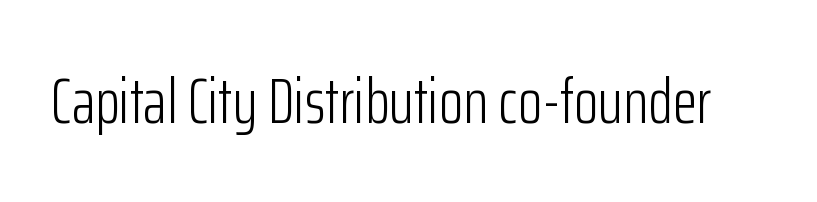
The image shows 63 px light, condensed sans-serif type, upright; set normal letter spacing, not underlined; low stroke contrast and a medium x-height.
